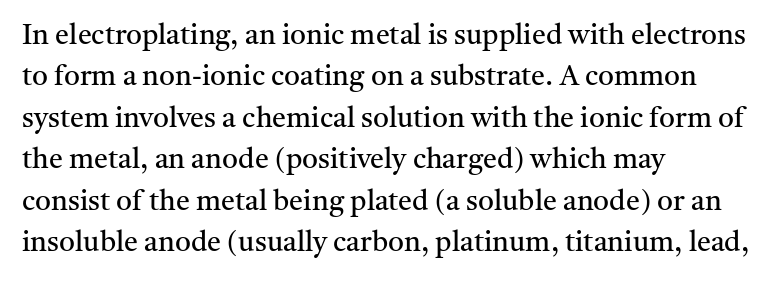
{"serif": "yes", "italic": "no", "bold": "no", "weight": "regular", "width": "normal", "stroke_contrast": "medium", "x_height": "medium", "monospaced": "no", "underline": "no", "align": "left", "line_spacing": "normal", "line_spacing_ratio": 1.48, "letter_spacing": "normal", "letter_spacing_em": 0.0, "glyph_px": 28}
